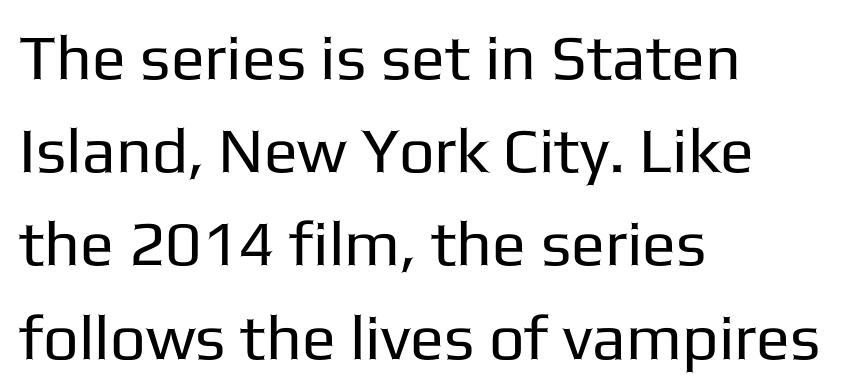
Q: Is the text bold? A: No.
Q: Is the text italic (slanted)? A: No, it is upright.
Q: Is the typeface a serif or a sans-serif typeface? A: Sans-serif.
Q: Is the text underlined? A: No.
Q: How is the paragraph aligned? A: Left-aligned.
Q: Is the spacing between letters normal or unusually wide? A: Normal.
Q: Is the spacing between lines tight, normal or loose? A: Normal.
Q: Width (condensed, normal, or wide)? A: Normal.
Q: Stroke contrast? A: Low.
Q: x-height? A: Medium.
Q: Monospaced? A: No.
